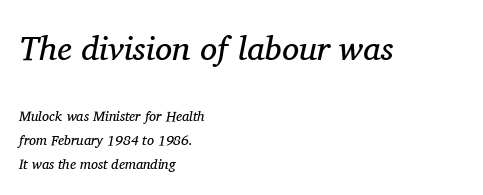
{"serif": "yes", "italic": "yes", "lean": "right", "slant_degrees": 11, "bold": "no", "weight": "regular", "width": "normal", "stroke_contrast": "medium", "x_height": "medium", "monospaced": "no", "underline": "no", "align": "left", "line_spacing": "normal", "line_spacing_ratio": 1.7, "letter_spacing": "normal", "letter_spacing_em": 0.0, "larger_block": "first", "size_ratio": 2.43, "glyph_px": 34}
